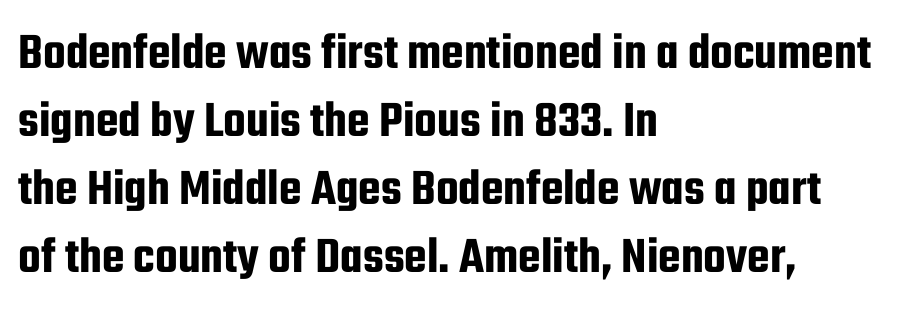
{"serif": "no", "italic": "no", "width": "condensed", "stroke_contrast": "low", "x_height": "medium", "monospaced": "no", "underline": "no", "align": "left", "line_spacing": "normal", "line_spacing_ratio": 1.31, "letter_spacing": "normal", "letter_spacing_em": 0.0, "glyph_px": 52}
